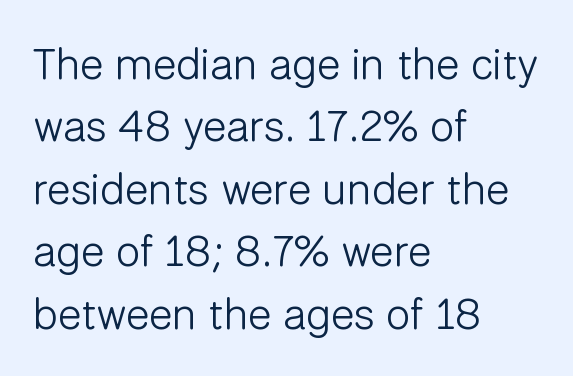
The image shows 44 px light sans-serif type, upright; set left-aligned, normal line spacing (1.42x), normal letter spacing, not underlined; low stroke contrast and a medium x-height.
